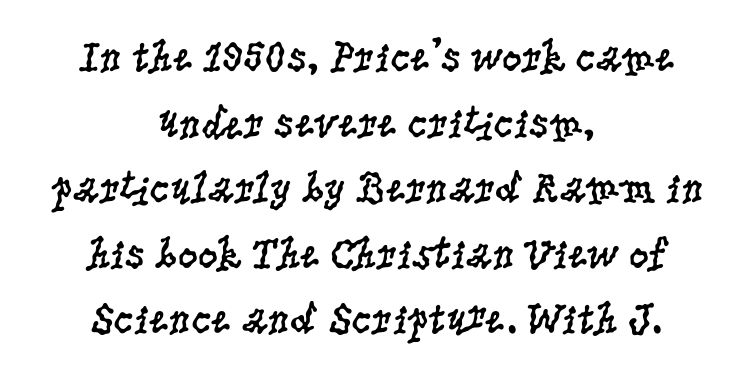
Q: Is the text bold? A: No.
Q: Is the typeface a serif or a sans-serif typeface? A: Serif.
Q: Is the text underlined? A: No.
Q: How is the paragraph aligned? A: Centered.
Q: Is the spacing between letters normal or unusually wide? A: Normal.
Q: Is the spacing between lines tight, normal or loose? A: Normal.
Q: Width (condensed, normal, or wide)? A: Condensed.
Q: Stroke contrast? A: Low.
Q: x-height? A: Large.
Q: Monospaced? A: No.
